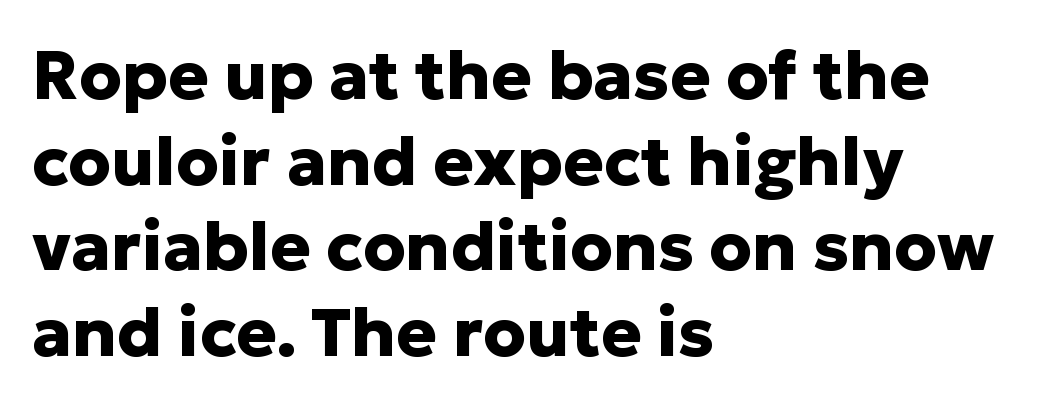
The space directly below the letters is spotless. The typography opts for an upright posture over an oblique one. Which margin do the lines hug? The left one — the right edge is uneven. The face used here is a sans, in the tradition of grotesques and geometrics. Between one letter and the next there's only the usual sliver of space. The face used here is proportionally spaced, like ordinary book or web type.
